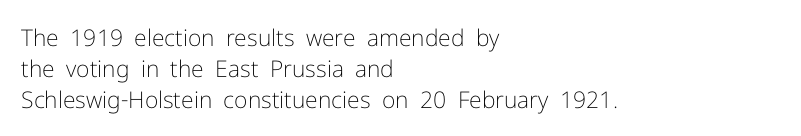
{"italic": "no", "bold": "no", "underline": "no", "align": "left", "line_spacing": "normal", "line_spacing_ratio": 1.34, "letter_spacing": "normal", "letter_spacing_em": 0.0, "glyph_px": 23}
